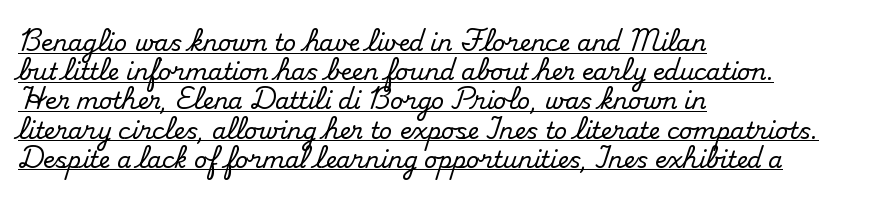
The image shows 23 px text type; set left-aligned, normal line spacing (1.27x), normal letter spacing, underlined.
